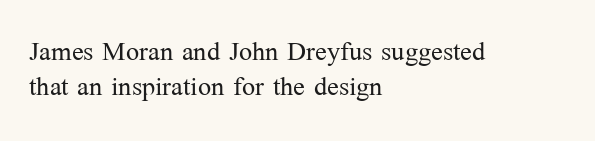
{"serif": "yes", "italic": "no", "bold": "no", "weight": "light", "width": "normal", "stroke_contrast": "medium", "x_height": "medium", "monospaced": "no", "underline": "no", "align": "left", "line_spacing": "tight", "line_spacing_ratio": 1.0, "letter_spacing": "normal", "letter_spacing_em": 0.0, "glyph_px": 35}
